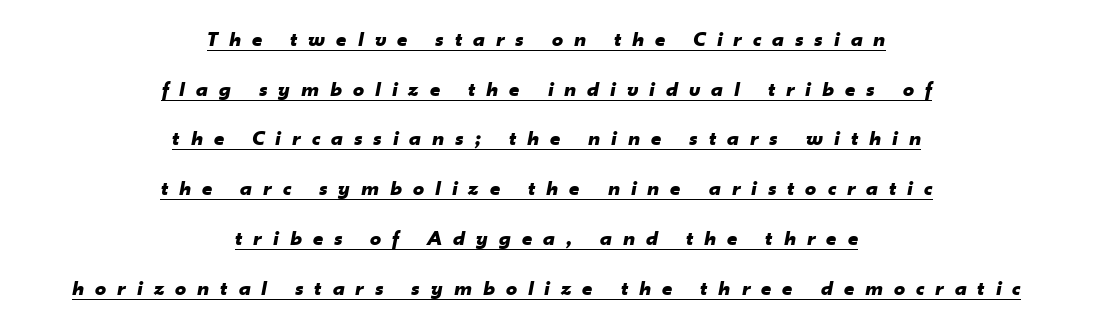
{"italic": "yes", "lean": "right", "slant_degrees": 10, "bold": "yes", "underline": "yes", "align": "center", "line_spacing": "loose", "line_spacing_ratio": 2.26, "letter_spacing": "wide", "letter_spacing_em": 0.5, "glyph_px": 22}
